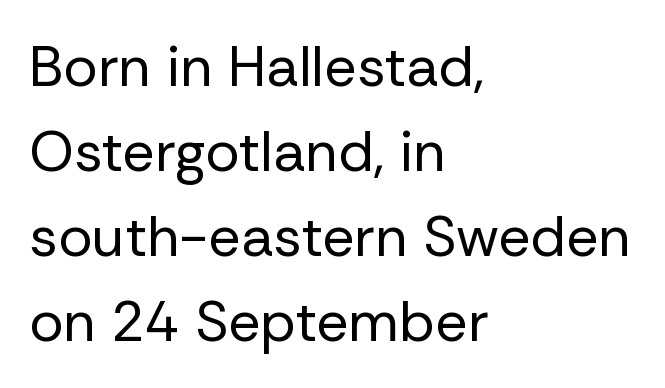
{"serif": "no", "italic": "no", "bold": "no", "weight": "regular", "width": "normal", "stroke_contrast": "low", "x_height": "medium", "monospaced": "no", "underline": "no", "align": "left", "line_spacing": "normal", "line_spacing_ratio": 1.49, "letter_spacing": "normal", "letter_spacing_em": 0.0, "glyph_px": 57}
